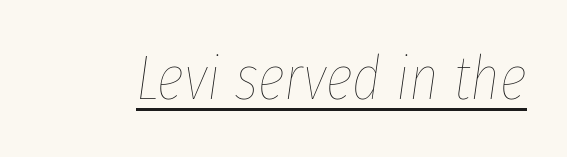
Q: Is the text bold? A: No.
Q: Is the text italic (slanted)? A: Yes, it leans right by about 8 degrees.
Q: Is the text underlined? A: Yes.
Q: Is the spacing between letters normal or unusually wide? A: Normal.
Q: Width (condensed, normal, or wide)? A: Condensed.
Q: Stroke contrast? A: Low.
Q: x-height? A: Medium.
Q: Monospaced? A: No.
